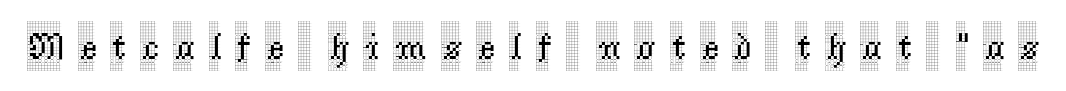
{"serif": "yes", "italic": "no", "width": "condensed", "x_height": "large", "monospaced": "no", "underline": "no", "letter_spacing": "wide", "letter_spacing_em": 0.4, "glyph_px": 38}
